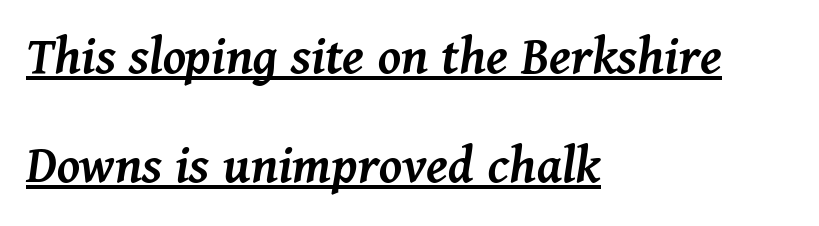
Q: Is the text bold? A: Semi-bold.
Q: Is the text italic (slanted)? A: Yes, it leans right by about 11 degrees.
Q: Is the text underlined? A: Yes.
Q: How is the paragraph aligned? A: Left-aligned.
Q: Is the spacing between letters normal or unusually wide? A: Normal.
Q: Is the spacing between lines tight, normal or loose? A: Loose.
Q: Width (condensed, normal, or wide)? A: Normal.
Q: Stroke contrast? A: Medium.
Q: x-height? A: Medium.
Q: Monospaced? A: No.
